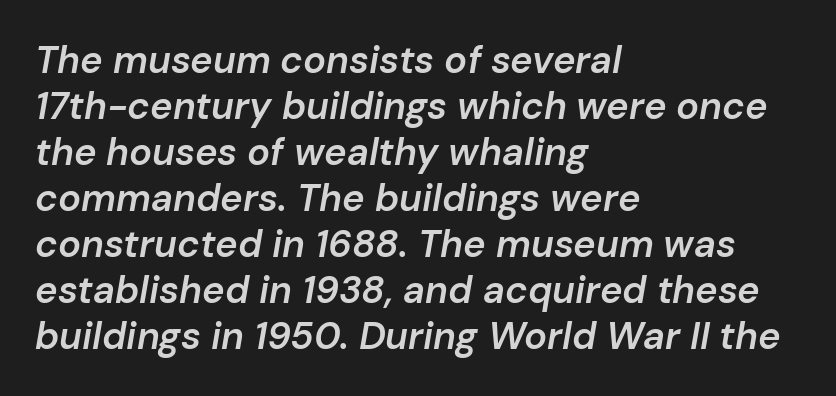
Q: Is the text bold? A: Semi-bold.
Q: Is the text italic (slanted)? A: Yes, it leans right by about 10 degrees.
Q: Is the text underlined? A: No.
Q: How is the paragraph aligned? A: Left-aligned.
Q: Is the spacing between letters normal or unusually wide? A: Normal.
Q: Width (condensed, normal, or wide)? A: Normal.
Q: Stroke contrast? A: Low.
Q: x-height? A: Medium.
Q: Monospaced? A: No.
